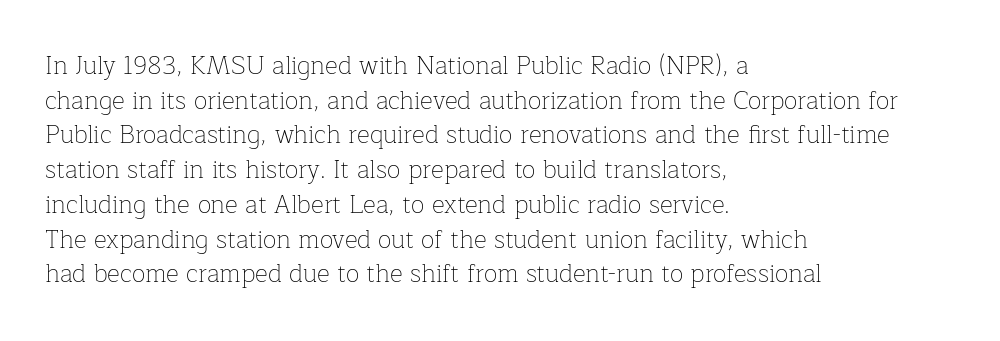
The letters stand straight up with perfectly vertical stems. The typesetter chose a ragged-right arrangement here. What's the leading like? Ordinary, nothing unusual. Nothing unusual about the tracking: characters are spaced as the font intends. Is the stroke heavy? The answer is a plain regular-or-lighter.
